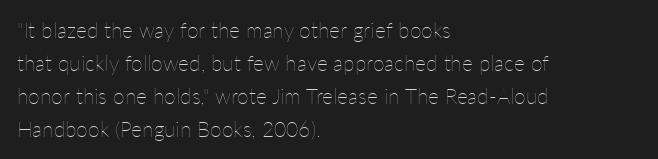
The image shows 21 px text type, upright; set left-aligned, normal line spacing (1.57x), normal letter spacing, not underlined.
